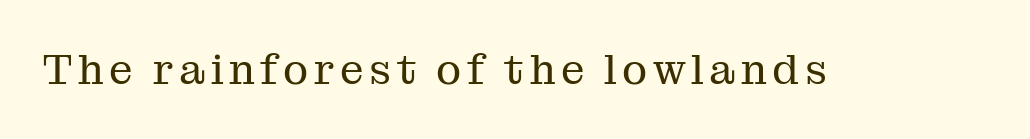
The weight would be labelled regular, book, light, or lighter still. Does the type have serifs? Yes, each stem ends in a small foot. Ascenders rise straight up at ninety degrees. Do the characters align in a grid? No, the font is proportional. Unmarked baselines from the first word to the last.
